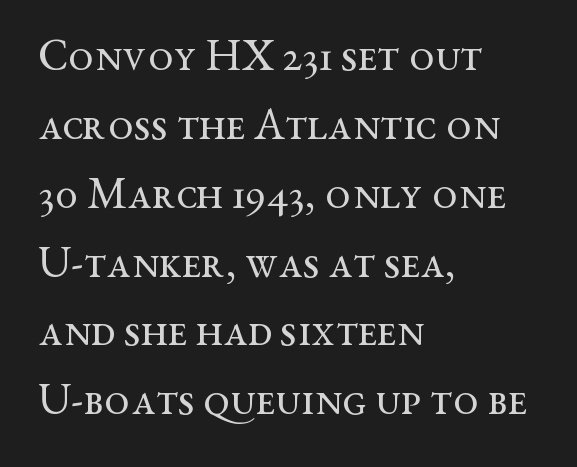
Whoever set this chose a conventional vertical rhythm. Varying glyph widths throughout — classic text-font behaviour. Has an underline been added? It has not. The face looks like a standard text weight, possibly lighter. Look at the bottom of the vertical strokes: they flare into serifs here. Does the lettering tilt? It doesn't — this is upright.
